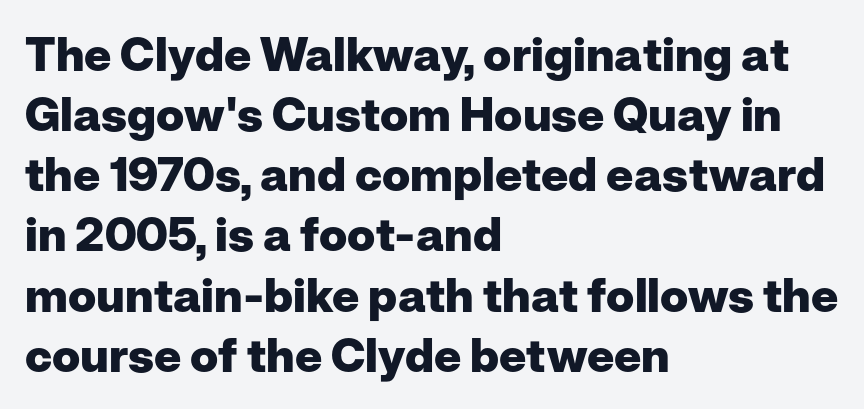
The image shows 47 px heavy sans-serif type, upright; set left-aligned, normal line spacing (1.28x), normal letter spacing, not underlined; low stroke contrast and a medium x-height.
